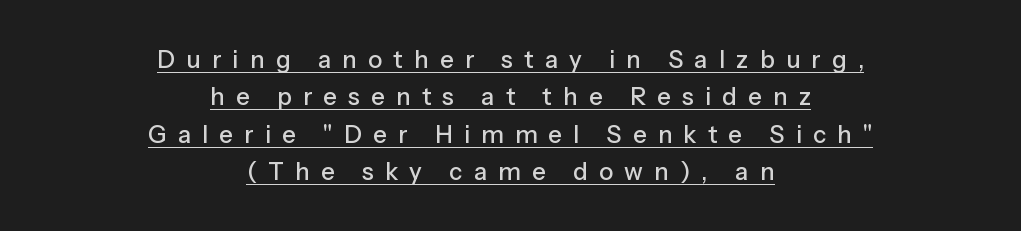
{"italic": "no", "underline": "yes", "align": "center", "line_spacing": "normal", "line_spacing_ratio": 1.56, "letter_spacing": "wide", "letter_spacing_em": 0.47, "glyph_px": 24}
